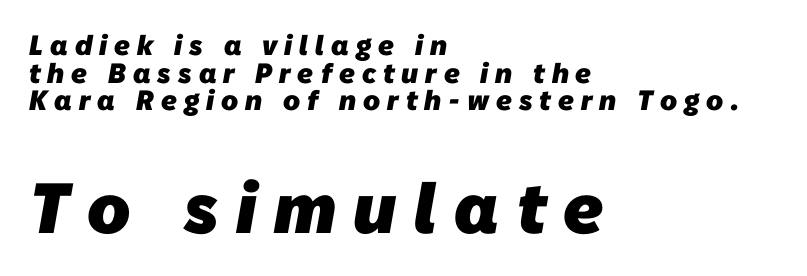
The image shows 71 px heavy sans-serif type; set left-aligned, tight line spacing (0.99x), unusually wide letter spacing (+0.25 em), not underlined; the second (bottom) block is 2.54x larger; low stroke contrast and a medium x-height.
